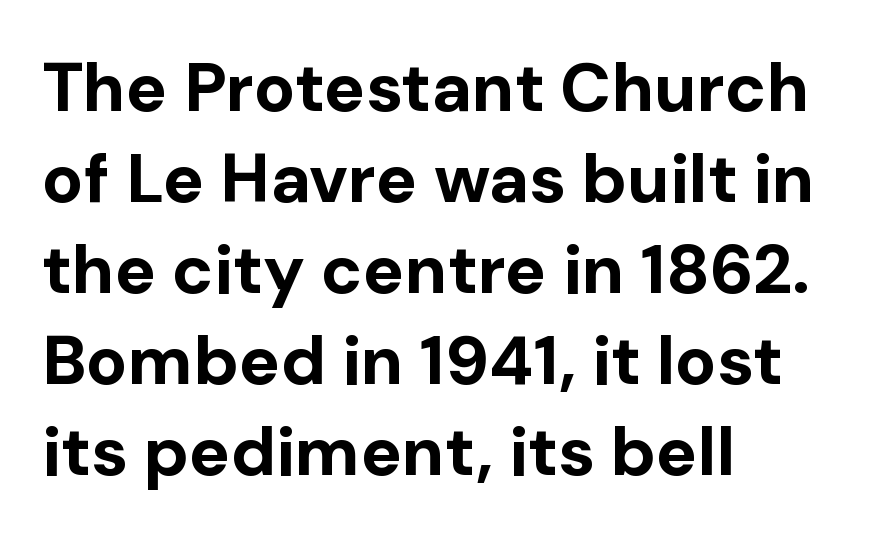
The image shows 69 px bold sans-serif type, upright; set left-aligned, normal line spacing (1.32x), normal letter spacing, not underlined; low stroke contrast and a medium x-height.
